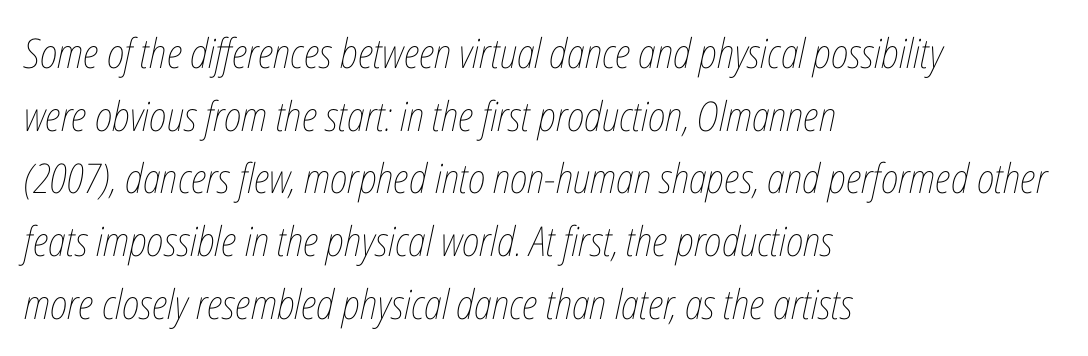
The image shows 41 px thin, condensed type, italic (leaning right); set left-aligned, normal line spacing (1.53x), normal letter spacing, not underlined; low stroke contrast and a medium x-height.
